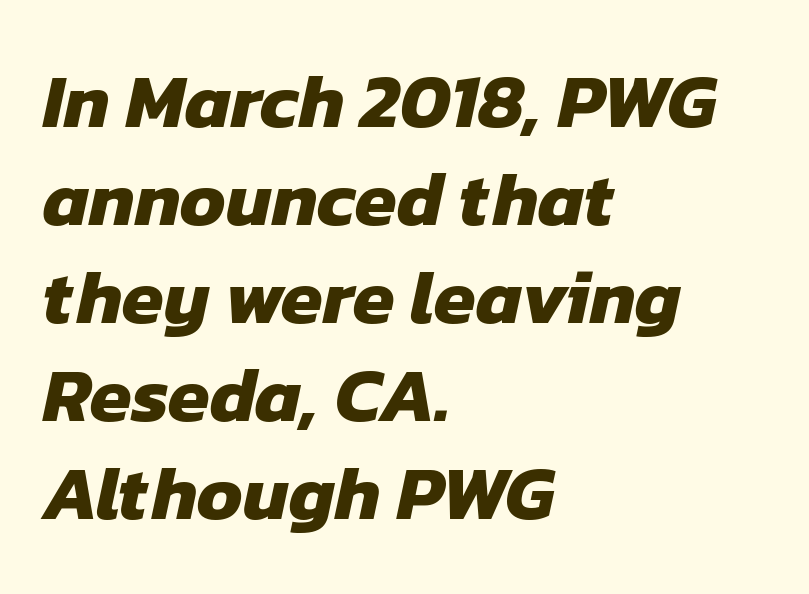
The image shows 76 px heavy sans-serif type; set left-aligned, normal line spacing (1.29x), normal letter spacing, not underlined; low stroke contrast and a medium x-height.
